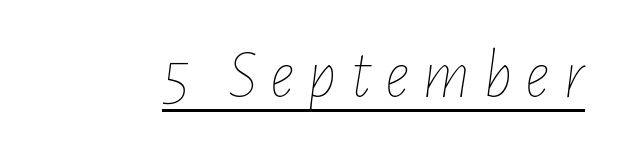
{"italic": "yes", "lean": "right", "slant_degrees": 7, "bold": "no", "weight": "thin", "width": "condensed", "stroke_contrast": "low", "x_height": "medium", "monospaced": "no", "underline": "yes", "glyph_px": 69}
